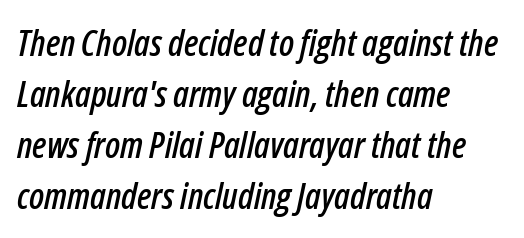
Q: Is the text italic (slanted)? A: Yes, it leans right by about 12 degrees.
Q: Is the text underlined? A: No.
Q: How is the paragraph aligned? A: Left-aligned.
Q: Is the spacing between letters normal or unusually wide? A: Normal.
Q: Is the spacing between lines tight, normal or loose? A: Normal.
Q: Width (condensed, normal, or wide)? A: Condensed.
Q: Stroke contrast? A: Low.
Q: x-height? A: Medium.
Q: Monospaced? A: No.
